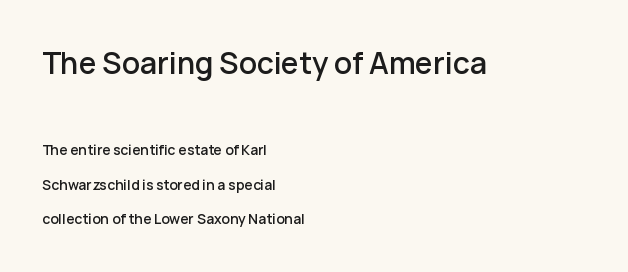
The image shows 30 px sans-serif type, upright; set left-aligned, loose line spacing (2.47x), normal letter spacing, not underlined; the first (top) block is 2.14x larger; low stroke contrast and a medium x-height.
